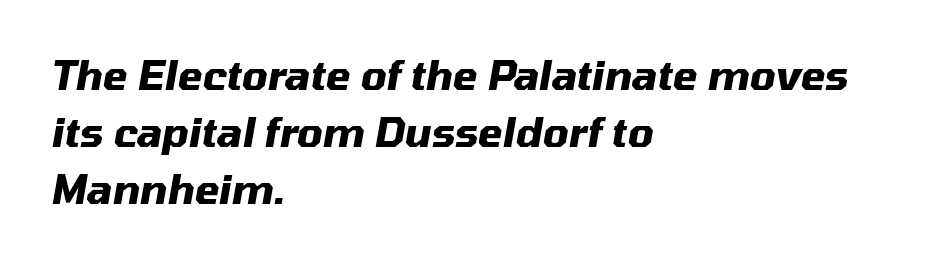
The image shows 40 px heavy type, italic (leaning right); set left-aligned, normal line spacing (1.43x), normal letter spacing, not underlined; medium stroke contrast and a medium x-height.
